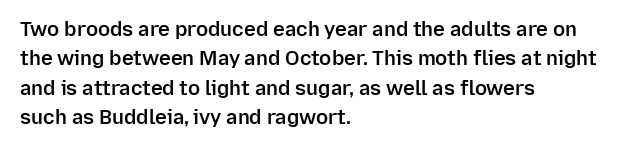
A bare baseline throughout the passage. Vertically, the passage feels balanced, rows spaced as you'd expect. Horizontal alignment here is leftward, the default for most running prose. Is the type bold? Partly — it's a semibold, heavier than regular but not fully bold.
